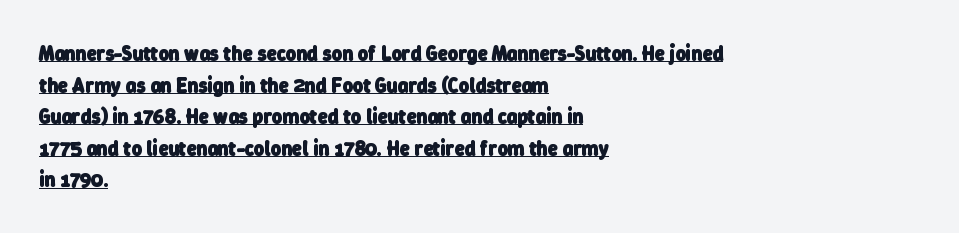
Q: Is the text bold? A: Yes.
Q: Is the text underlined? A: Yes.
Q: How is the paragraph aligned? A: Left-aligned.
Q: Is the spacing between letters normal or unusually wide? A: Normal.
Q: Is the spacing between lines tight, normal or loose? A: Normal.
